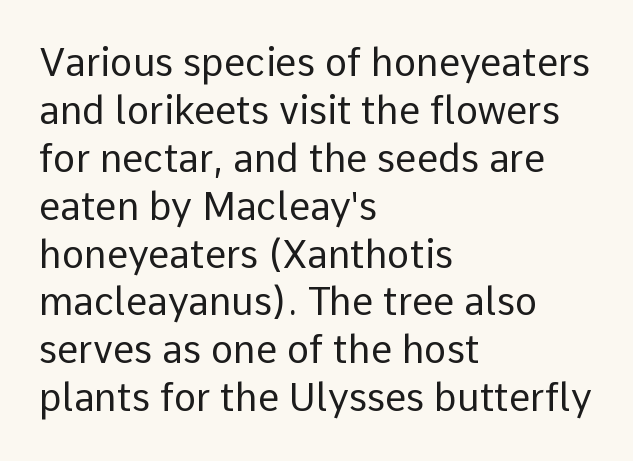
The image shows 38 px regular-weight sans-serif type, upright; set left-aligned, normal line spacing (1.26x), normal letter spacing, not underlined; low stroke contrast and a medium x-height.
